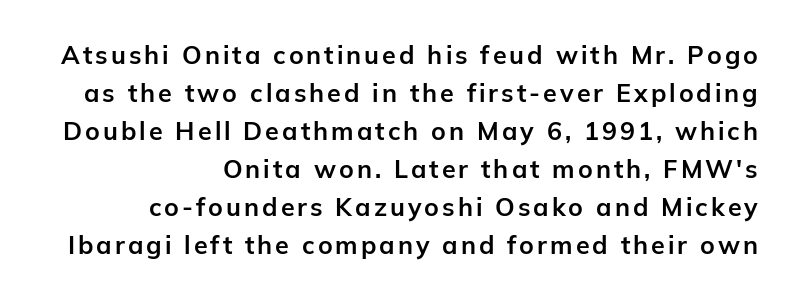
The image shows 25 px bold type, upright; set right-aligned, normal line spacing (1.52x), not underlined.
